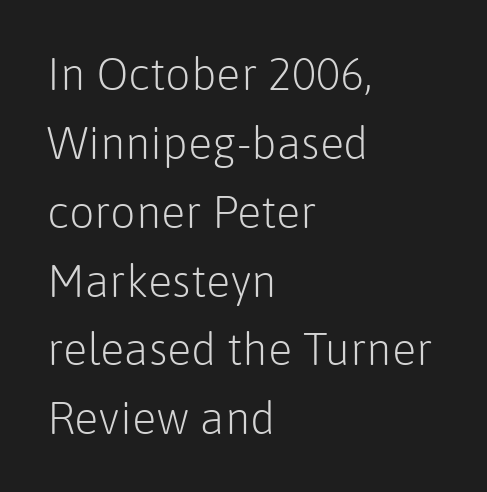
The image shows 45 px light sans-serif type, upright; set left-aligned, normal line spacing (1.53x), normal letter spacing, not underlined; low stroke contrast and a medium x-height.
